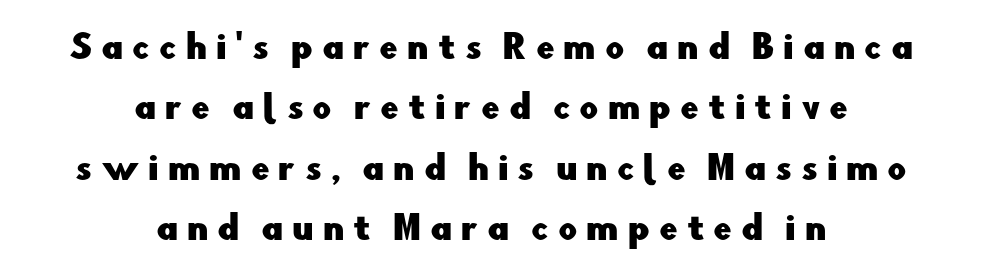
{"serif": "no", "italic": "no", "width": "normal", "stroke_contrast": "low", "x_height": "small", "monospaced": "no", "underline": "no", "align": "center", "line_spacing_ratio": 1.83, "letter_spacing": "wide", "letter_spacing_em": 0.27, "glyph_px": 33}
